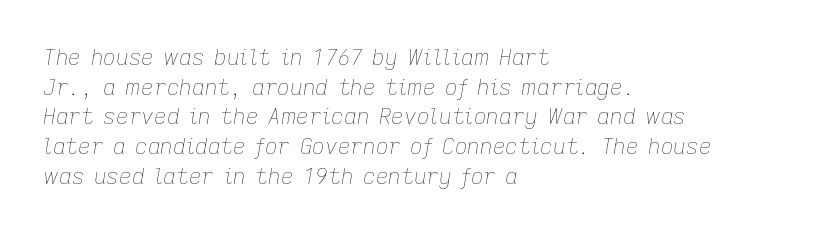
Inter-character spacing is left at the font's built-in metrics. The designer left line spacing at the default. Layout note: lines flush left. The font sits on the lighter half of the weight spectrum, regular included. Quick note: underline off.
